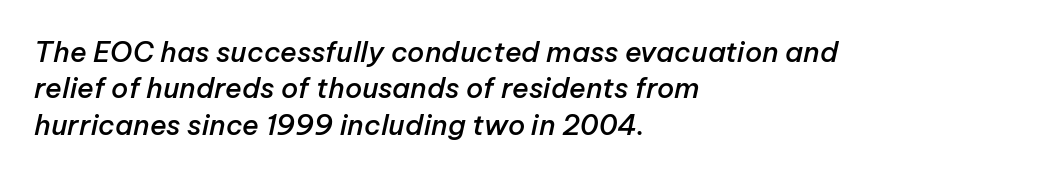
{"italic": "yes", "lean": "right", "slant_degrees": 12, "bold": "semi", "weight": "semibold", "width": "normal", "stroke_contrast": "low", "x_height": "medium", "monospaced": "no", "underline": "no", "align": "left", "line_spacing": "normal", "line_spacing_ratio": 1.3, "letter_spacing": "normal", "letter_spacing_em": 0.0, "glyph_px": 28}
